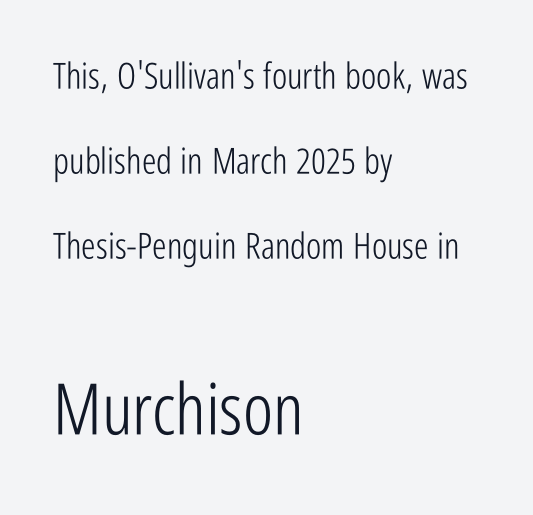
The typography opts for an upright posture over an oblique one. The following chunk of copy outweighs the initial chunk in type size. The paragraph has a hard left edge and a soft right edge. Font category for this specimen: sans-serif. Notice the wide empty band between every row — that's loose leading. The cut favours lightness, reaching ordinary text weight at its darkest.
